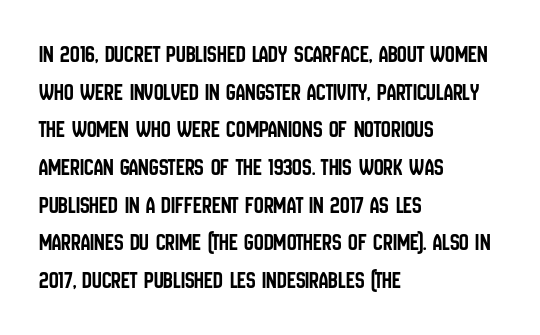
Students, observe: this is what conventionally led text looks like. When letters stand straight like this, we call the style roman or upright. Horizontally, the lines are justified to the leading edge only. The type is set solid horizontally, with unmodified tracking. The baseline area is clear.
